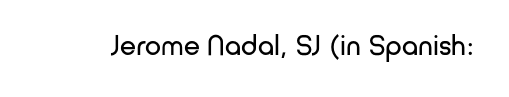
The image shows 29 px regular-weight sans-serif type, upright; set normal letter spacing, not underlined; low stroke contrast and a medium x-height.
